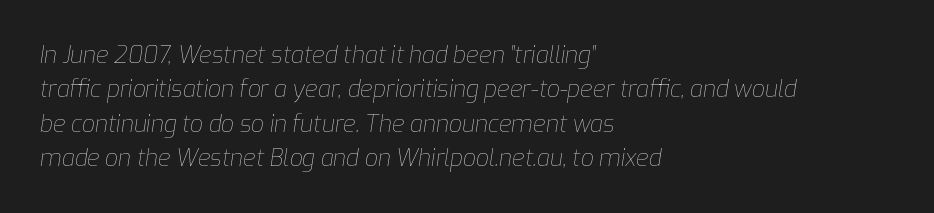
Q: Is the text bold? A: No.
Q: Is the text italic (slanted)? A: Yes, it leans right by about 9 degrees.
Q: Is the text underlined? A: No.
Q: How is the paragraph aligned? A: Left-aligned.
Q: Is the spacing between letters normal or unusually wide? A: Normal.
Q: Is the spacing between lines tight, normal or loose? A: Normal.
